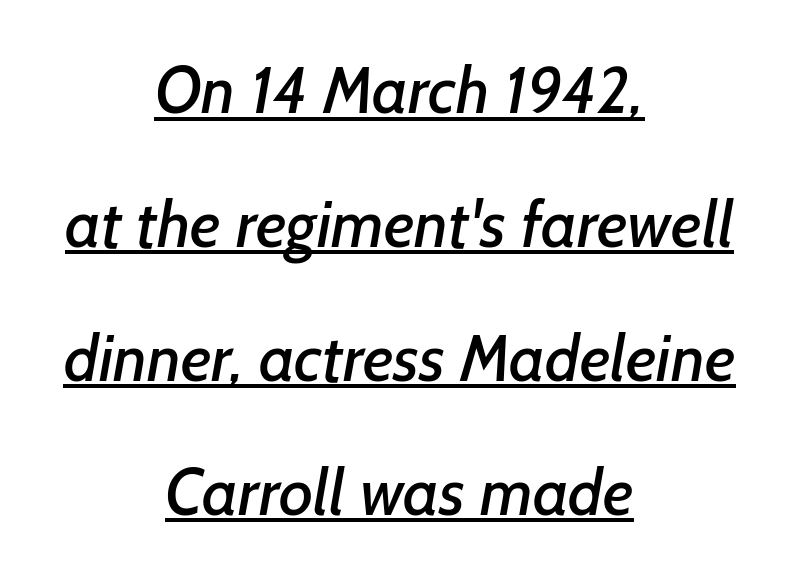
The image shows 65 px sans-serif type; set centered, loose line spacing (2.06x), normal letter spacing, underlined; low stroke contrast and a medium x-height.
